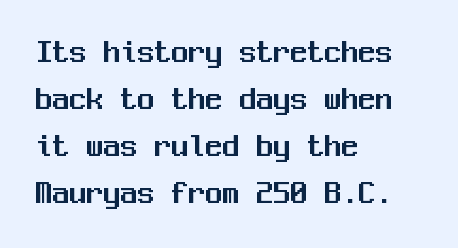
Q: Is the text italic (slanted)? A: No, it is upright.
Q: Is the typeface a serif or a sans-serif typeface? A: Sans-serif.
Q: Is the text underlined? A: No.
Q: How is the paragraph aligned? A: Left-aligned.
Q: Is the spacing between letters normal or unusually wide? A: Normal.
Q: Is the spacing between lines tight, normal or loose? A: Normal.
Q: Width (condensed, normal, or wide)? A: Normal.
Q: Stroke contrast? A: Medium.
Q: x-height? A: Medium.
Q: Monospaced? A: Yes.
